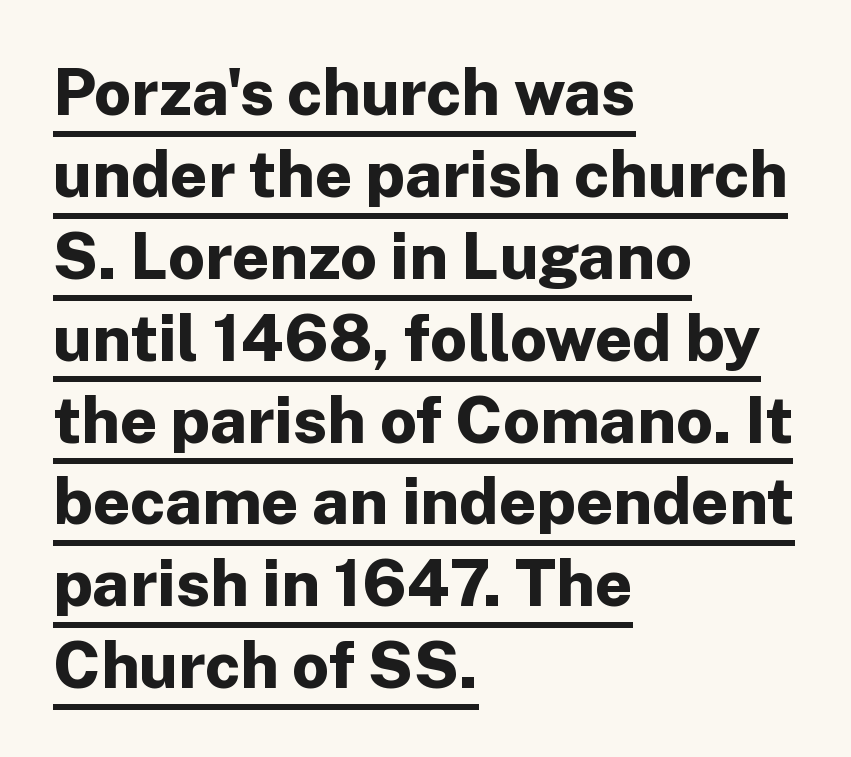
Q: Is the text bold? A: Yes.
Q: Is the text italic (slanted)? A: No, it is upright.
Q: Is the typeface a serif or a sans-serif typeface? A: Sans-serif.
Q: Is the text underlined? A: Yes.
Q: How is the paragraph aligned? A: Left-aligned.
Q: Is the spacing between letters normal or unusually wide? A: Normal.
Q: Is the spacing between lines tight, normal or loose? A: Normal.
Q: Width (condensed, normal, or wide)? A: Normal.
Q: Stroke contrast? A: Low.
Q: x-height? A: Medium.
Q: Monospaced? A: No.
